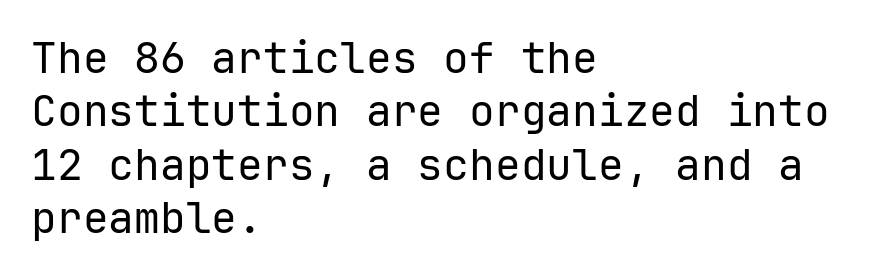
{"serif": "no", "italic": "no", "bold": "no", "weight": "regular", "width": "normal", "stroke_contrast": "low", "x_height": "medium", "underline": "no", "align": "left", "line_spacing_ratio": 1.24, "letter_spacing": "normal", "letter_spacing_em": 0.0, "glyph_px": 43}
